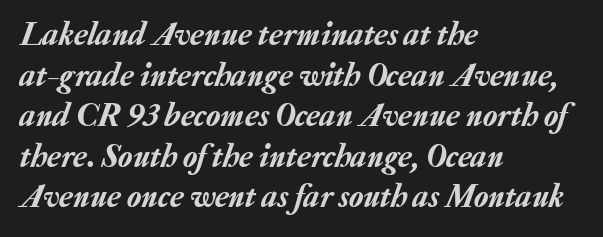
Q: Is the text italic (slanted)? A: Yes, it leans right by about 20 degrees.
Q: Is the text underlined? A: No.
Q: How is the paragraph aligned? A: Left-aligned.
Q: Is the spacing between letters normal or unusually wide? A: Normal.
Q: Width (condensed, normal, or wide)? A: Normal.
Q: Stroke contrast? A: Low.
Q: x-height? A: Medium.
Q: Monospaced? A: No.
